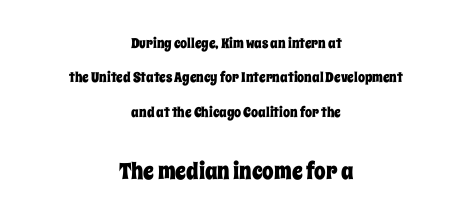
Q: Is the text italic (slanted)? A: No, it is upright.
Q: Is the text underlined? A: No.
Q: How is the paragraph aligned? A: Centered.
Q: Is the spacing between letters normal or unusually wide? A: Normal.
Q: Is the spacing between lines tight, normal or loose? A: Loose.
Q: Which block of text is set in a larger size, the first (top) or the second (bottom)? A: The second (bottom) one.
